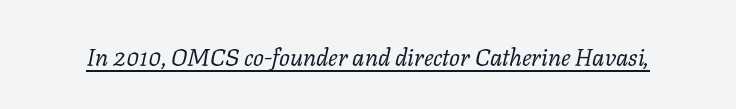
Q: Is the text bold? A: No.
Q: Is the text italic (slanted)? A: Yes, it leans right by about 11 degrees.
Q: Is the text underlined? A: Yes.
Q: Is the spacing between letters normal or unusually wide? A: Normal.
